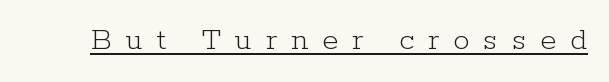
Tall strokes in this sample are plumb rather than angled. This is serif lettering, the kind often seen in printed books. Character widths vary here, with narrow letters taking less room than wide ones. Students, observe the line beneath the letters — that is underlining. These lines have a slow, spaced-out rhythm from letter to letter. No extra ink here — the face is not bold.
